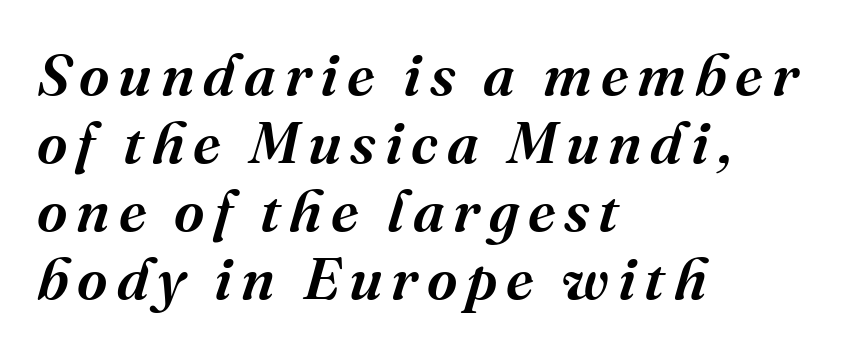
The image shows 59 px serif type, italic (leaning right); set left-aligned, tight line spacing (1.15x), not underlined; medium stroke contrast and a medium x-height.
